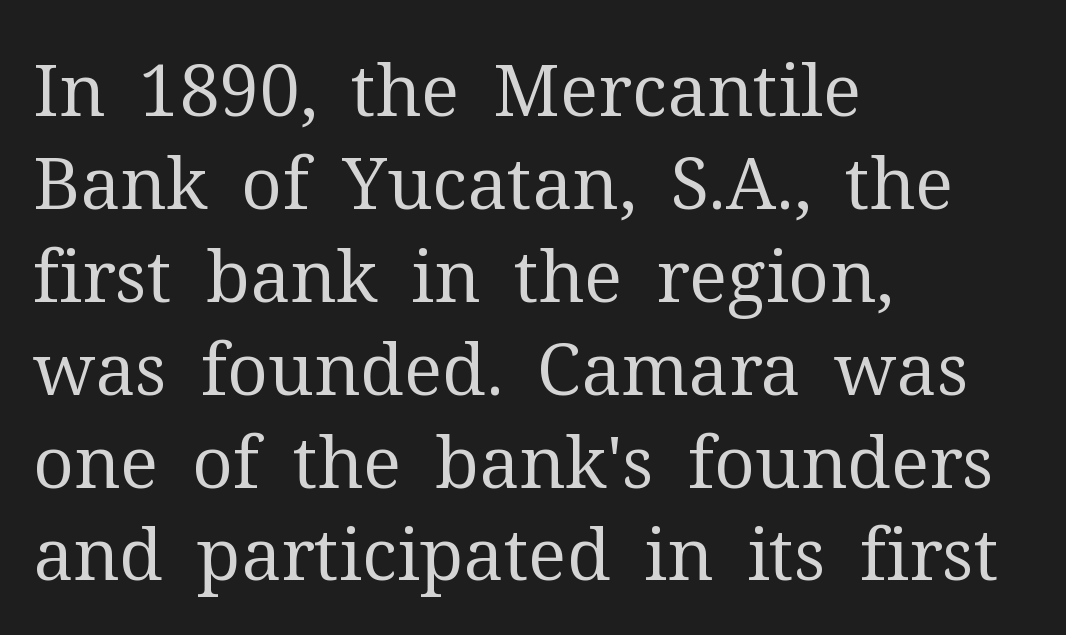
The image shows 72 px regular-weight serif type, upright; set left-aligned, normal line spacing (1.29x), normal letter spacing, not underlined; medium stroke contrast and a medium x-height.
